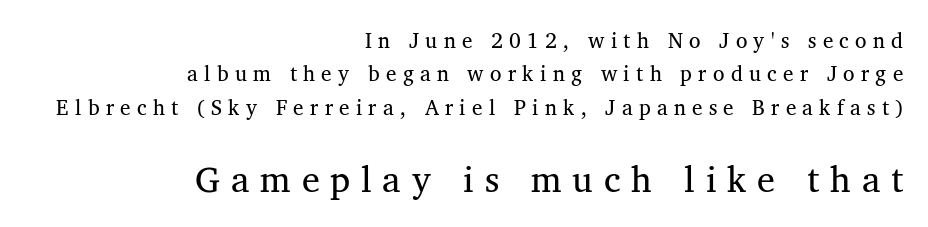
Q: Is the text bold? A: No.
Q: Is the typeface a serif or a sans-serif typeface? A: Serif.
Q: Is the text underlined? A: No.
Q: How is the paragraph aligned? A: Right-aligned.
Q: Is the spacing between letters normal or unusually wide? A: Unusually wide.
Q: Is the spacing between lines tight, normal or loose? A: Normal.
Q: Which block of text is set in a larger size, the first (top) or the second (bottom)? A: The second (bottom) one.
Q: Width (condensed, normal, or wide)? A: Normal.
Q: Stroke contrast? A: Medium.
Q: x-height? A: Medium.
Q: Monospaced? A: No.
